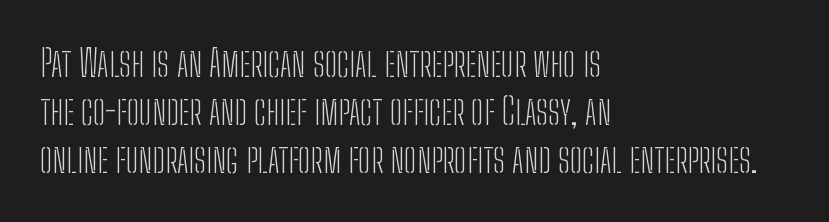
The image shows 37 px light, condensed sans-serif type, upright; set left-aligned, normal line spacing (1.3x), normal letter spacing, not underlined; low stroke contrast and a medium x-height.
